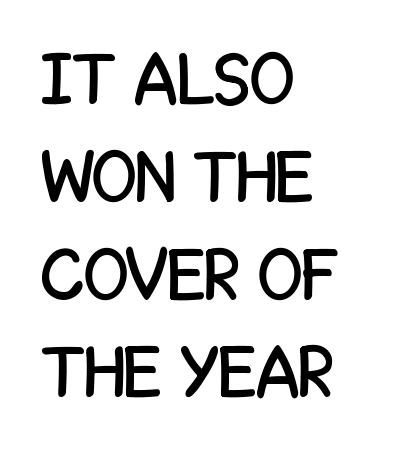
The image shows 73 px condensed sans-serif type, upright; set left-aligned, normal line spacing (1.34x), normal letter spacing, not underlined; low stroke contrast and a large x-height.
